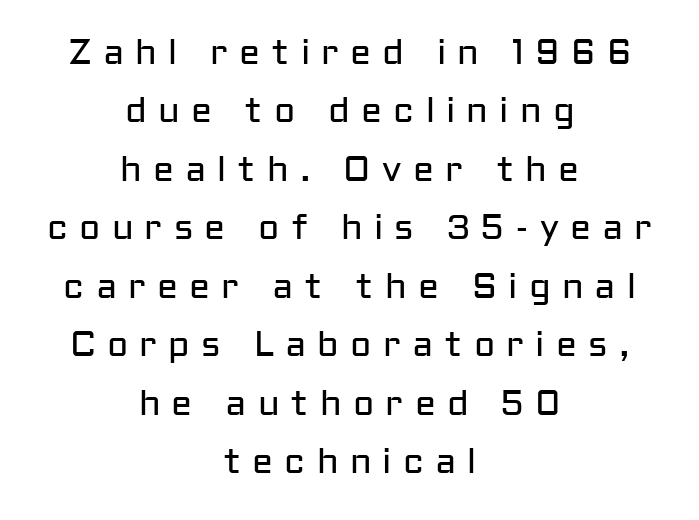
The image shows 35 px regular-weight sans-serif type, upright; set centered, normal line spacing (1.67x), unusually wide letter spacing (+0.32 em), not underlined; low stroke contrast and a medium x-height.
